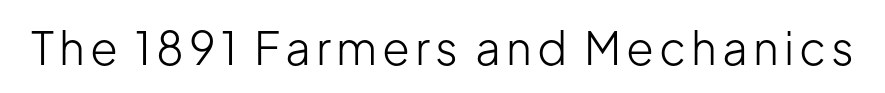
Q: Is the text bold? A: No.
Q: Is the text italic (slanted)? A: No, it is upright.
Q: Is the typeface a serif or a sans-serif typeface? A: Sans-serif.
Q: Is the text underlined? A: No.
Q: Width (condensed, normal, or wide)? A: Normal.
Q: Stroke contrast? A: Low.
Q: x-height? A: Medium.
Q: Monospaced? A: No.
